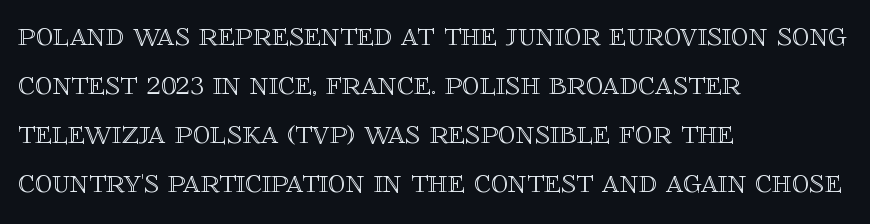
Q: Is the text italic (slanted)? A: No, it is upright.
Q: Is the text underlined? A: No.
Q: How is the paragraph aligned? A: Left-aligned.
Q: Is the spacing between letters normal or unusually wide? A: Normal.
Q: Is the spacing between lines tight, normal or loose? A: Normal.
Q: Width (condensed, normal, or wide)? A: Normal.
Q: x-height? A: Large.
Q: Monospaced? A: No.
